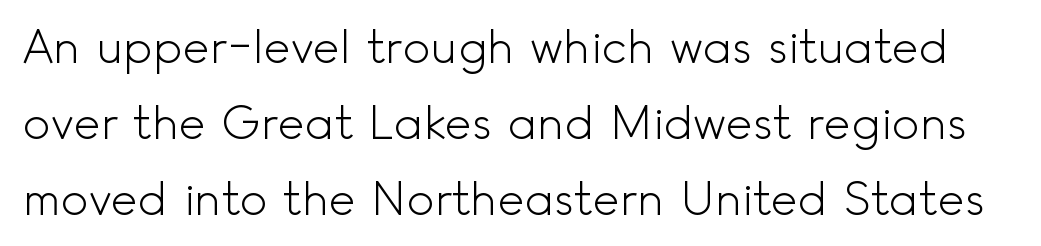
The image shows 46 px light sans-serif type, upright; set normal line spacing (1.65x), normal letter spacing, not underlined; a small x-height.
